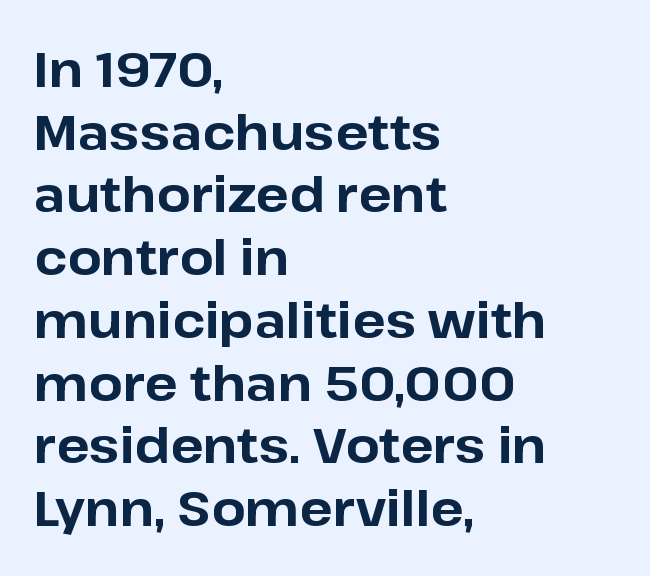
The image shows 49 px bold sans-serif type, upright; set left-aligned, normal line spacing (1.28x), normal letter spacing, not underlined; low stroke contrast and a medium x-height.
